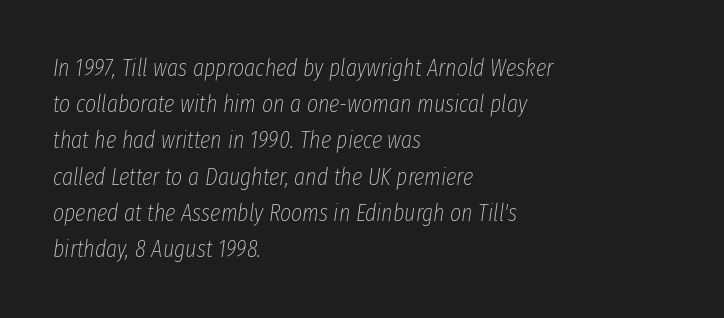
Q: Is the text bold? A: No.
Q: Is the text italic (slanted)? A: Yes, it leans right by about 8 degrees.
Q: Is the text underlined? A: No.
Q: How is the paragraph aligned? A: Left-aligned.
Q: Is the spacing between letters normal or unusually wide? A: Normal.
Q: Is the spacing between lines tight, normal or loose? A: Normal.
